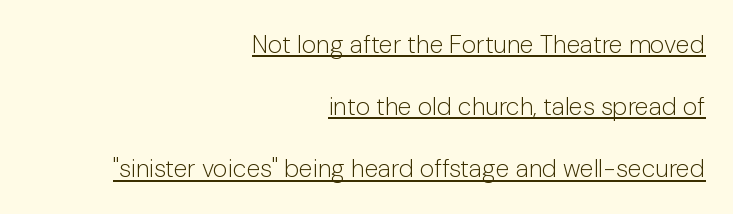
The image shows 25 px text type, upright; set right-aligned, loose line spacing (2.49x), normal letter spacing, underlined.
